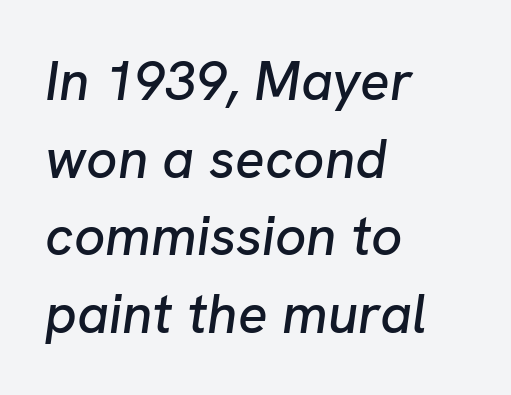
{"italic": "yes", "lean": "right", "slant_degrees": 8, "width": "normal", "stroke_contrast": "low", "x_height": "medium", "monospaced": "no", "underline": "no", "align": "left", "line_spacing": "normal", "line_spacing_ratio": 1.41, "letter_spacing": "normal", "letter_spacing_em": 0.0, "glyph_px": 55}
